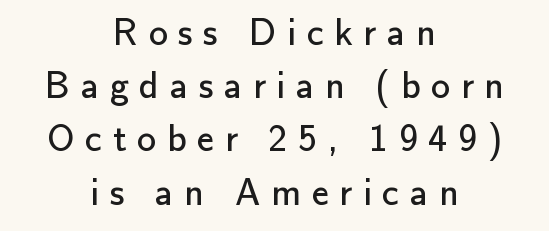
{"serif": "no", "italic": "no", "bold": "no", "weight": "regular", "width": "normal", "stroke_contrast": "low", "x_height": "small", "monospaced": "no", "underline": "no", "align": "center", "line_spacing": "normal", "line_spacing_ratio": 1.4, "letter_spacing": "wide", "letter_spacing_em": 0.28, "glyph_px": 38}
